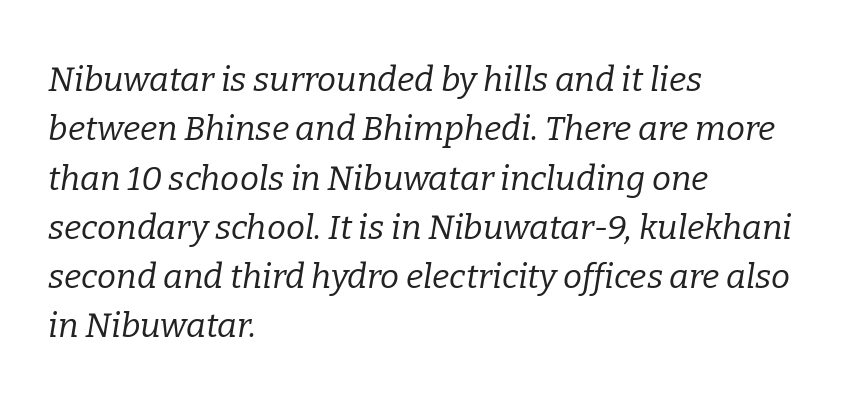
Students, note that the glyphs here touch the page at normal intervals. Rule under the text: the space is simply empty. Nothing heavy about these letters — not bold at all. Students, observe: this is what conventionally led text looks like. Note the varied advance widths — an 'i' is clearly narrower than an 'm'. Quick note: italic.
